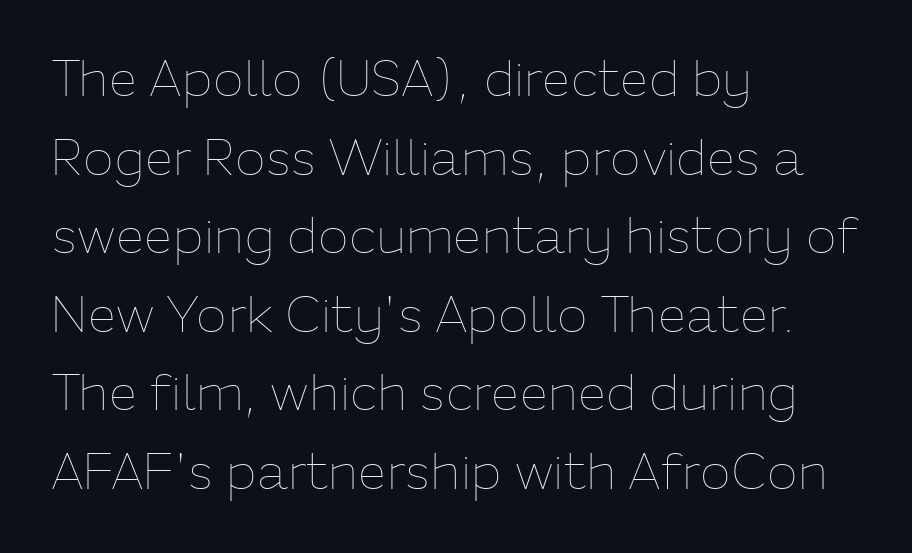
The image shows 51 px thin type, upright; set left-aligned, normal line spacing (1.54x), normal letter spacing, not underlined; low stroke contrast and a medium x-height.
